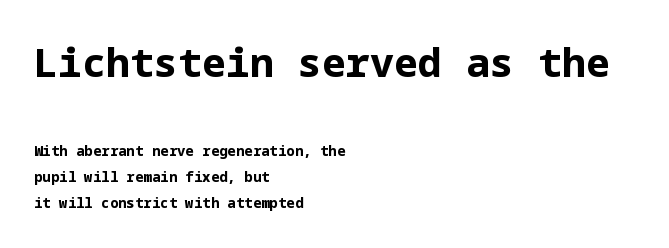
Q: Is the text bold? A: Yes.
Q: Is the text italic (slanted)? A: No, it is upright.
Q: Is the typeface a serif or a sans-serif typeface? A: Sans-serif.
Q: Is the text underlined? A: No.
Q: How is the paragraph aligned? A: Left-aligned.
Q: Is the spacing between letters normal or unusually wide? A: Normal.
Q: Which block of text is set in a larger size, the first (top) or the second (bottom)? A: The first (top) one.
Q: Width (condensed, normal, or wide)? A: Normal.
Q: Stroke contrast? A: Low.
Q: x-height? A: Medium.
